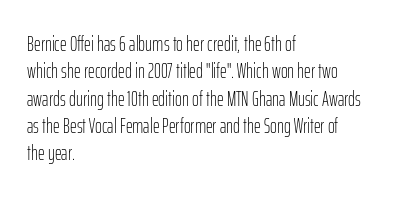
{"italic": "no", "bold": "no", "underline": "no", "align": "left", "line_spacing": "normal", "line_spacing_ratio": 1.3, "letter_spacing": "normal", "letter_spacing_em": 0.0, "glyph_px": 21}
